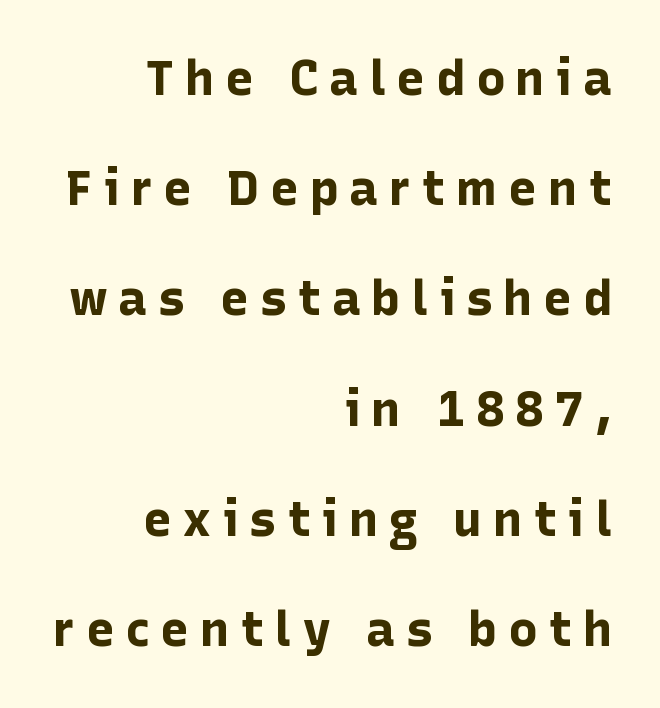
Any mark beneath the type? The region is blank. Leftover space on each line is placed entirely before the opening word. Is there much room between lines? Yes — plenty of vertical air separates them. Compared with an ordinary text face, these strokes are far heavier — a full bold.
